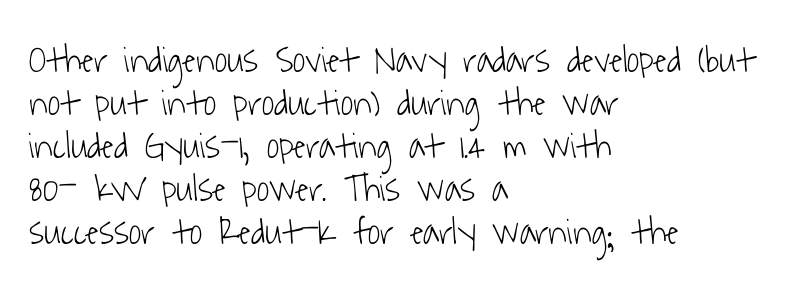
The image shows 38 px light, condensed sans-serif type; set left-aligned, tight line spacing (1.13x), normal letter spacing, not underlined; low stroke contrast and a medium x-height.
